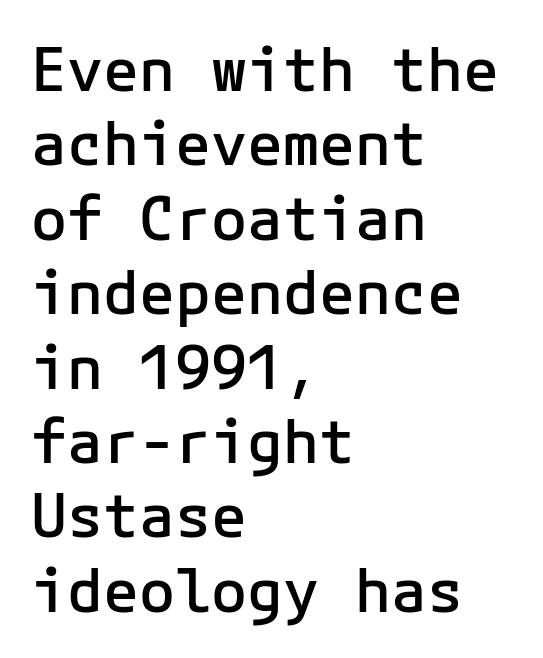
A fair bit of extra ink — the face is semibold, not bold. Honestly, there is no underline to notice here at all. The text was rendered using a sans face with plain stroke endings. The letters stand straight up with perfectly vertical stems. Caption: multi-line text, flush left, ragged right. The letterforms sit shoulder to shoulder at normal distance.
